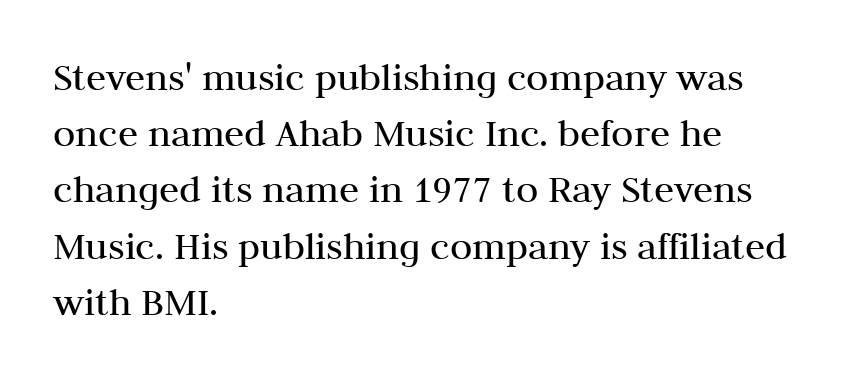
{"serif": "yes", "italic": "no", "bold": "no", "weight": "regular", "width": "normal", "stroke_contrast": "medium", "x_height": "medium", "monospaced": "no", "underline": "no", "align": "left", "line_spacing": "normal", "line_spacing_ratio": 1.37, "letter_spacing": "normal", "letter_spacing_em": 0.0, "glyph_px": 41}
